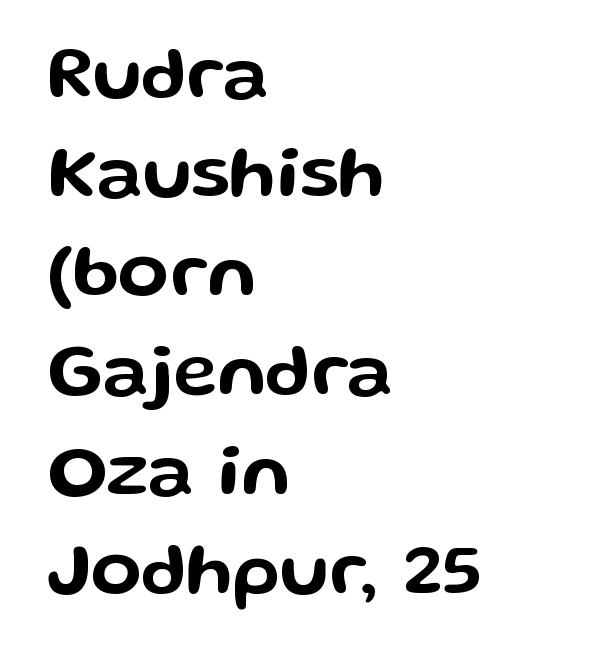
Q: Is the text italic (slanted)? A: No, it is upright.
Q: Is the typeface a serif or a sans-serif typeface? A: Sans-serif.
Q: Is the text underlined? A: No.
Q: How is the paragraph aligned? A: Left-aligned.
Q: Is the spacing between letters normal or unusually wide? A: Normal.
Q: Is the spacing between lines tight, normal or loose? A: Normal.
Q: Width (condensed, normal, or wide)? A: Wide.
Q: Stroke contrast? A: Low.
Q: x-height? A: Medium.
Q: Monospaced? A: No.
